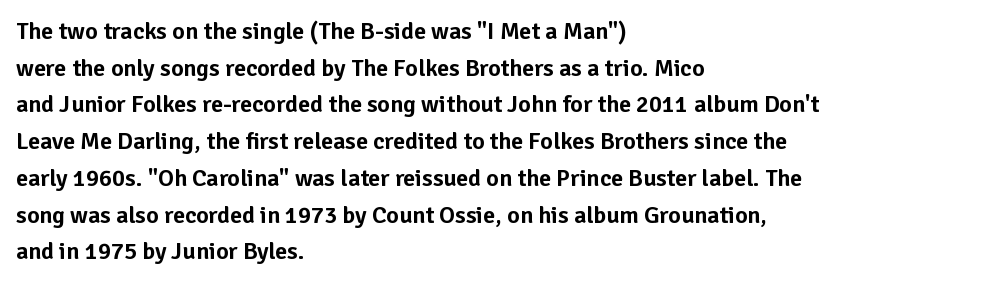
The image shows 24 px text type, upright; set left-aligned, normal line spacing (1.53x), normal letter spacing, not underlined.
